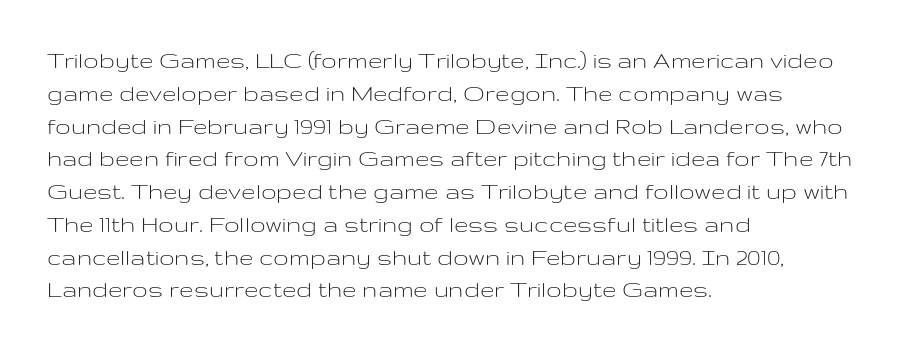
Check the space under the baseline: it is left empty. Posture: upright roman. Is the type heavy? It reads as light-to-regular instead. One-word summary of the alignment: left. The line-height multiplier appears to be the usual default.
